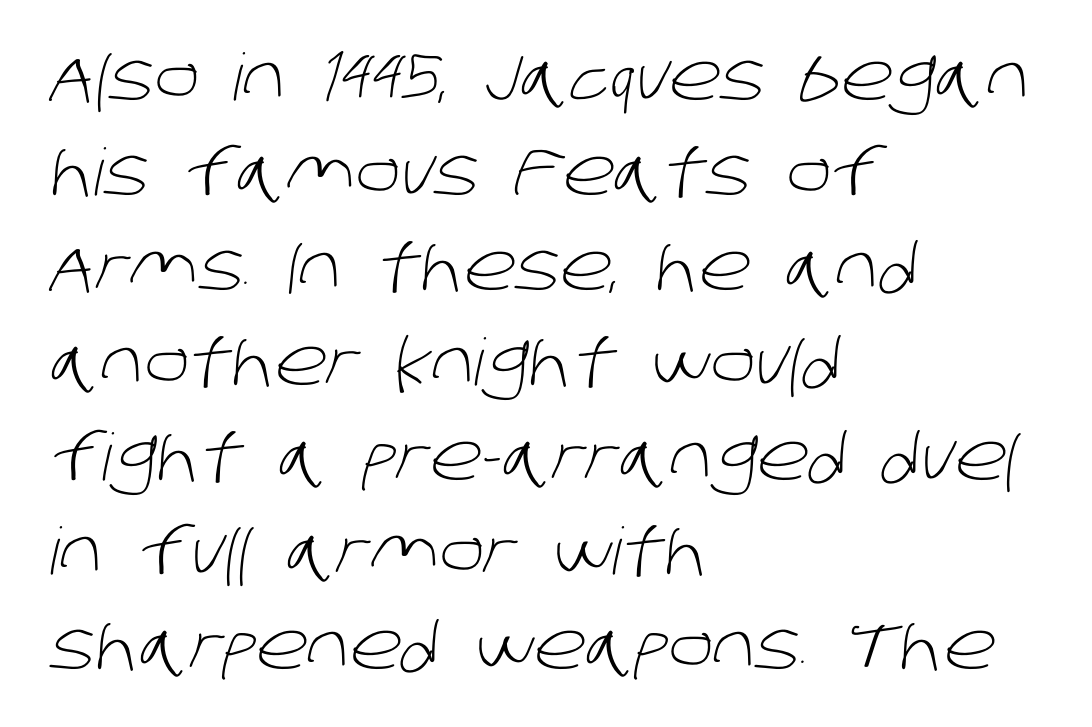
Q: Is the text bold? A: No.
Q: Is the typeface a serif or a sans-serif typeface? A: Sans-serif.
Q: Is the text underlined? A: No.
Q: How is the paragraph aligned? A: Left-aligned.
Q: Is the spacing between letters normal or unusually wide? A: Normal.
Q: Is the spacing between lines tight, normal or loose? A: Normal.
Q: Width (condensed, normal, or wide)? A: Normal.
Q: Stroke contrast? A: Low.
Q: x-height? A: Large.
Q: Monospaced? A: No.
